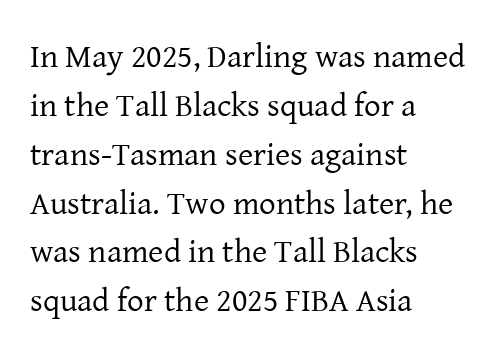
Q: Is the text bold? A: No.
Q: Is the text italic (slanted)? A: No, it is upright.
Q: Is the typeface a serif or a sans-serif typeface? A: Serif.
Q: Is the text underlined? A: No.
Q: How is the paragraph aligned? A: Left-aligned.
Q: Is the spacing between letters normal or unusually wide? A: Normal.
Q: Is the spacing between lines tight, normal or loose? A: Normal.
Q: Width (condensed, normal, or wide)? A: Normal.
Q: Stroke contrast? A: Low.
Q: x-height? A: Medium.
Q: Monospaced? A: No.
